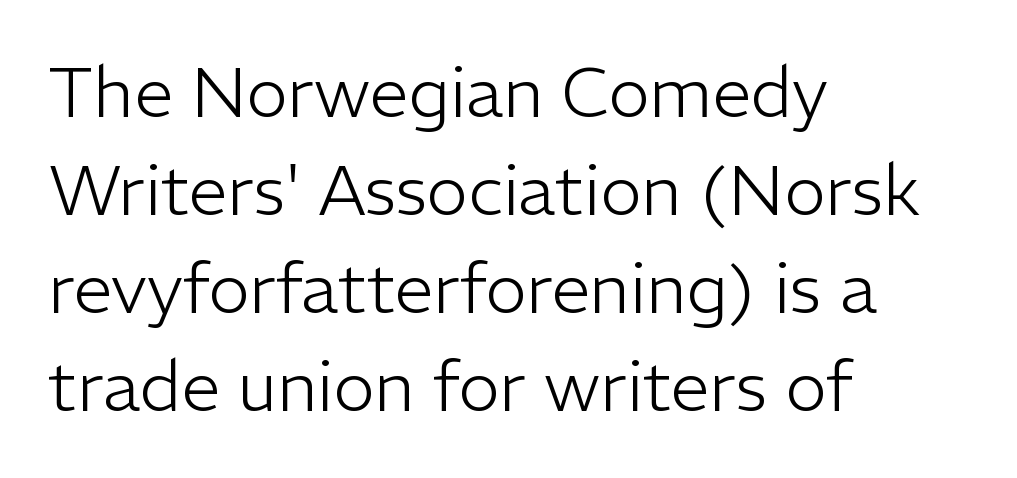
Q: Is the text bold? A: No.
Q: Is the text italic (slanted)? A: No, it is upright.
Q: Is the typeface a serif or a sans-serif typeface? A: Sans-serif.
Q: Is the text underlined? A: No.
Q: How is the paragraph aligned? A: Left-aligned.
Q: Is the spacing between letters normal or unusually wide? A: Normal.
Q: Is the spacing between lines tight, normal or loose? A: Normal.
Q: Width (condensed, normal, or wide)? A: Normal.
Q: Stroke contrast? A: Low.
Q: x-height? A: Medium.
Q: Monospaced? A: No.
